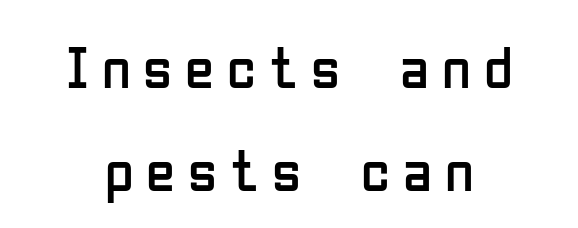
Font category for this specimen: sans-serif. A typesetter would call this heavily tracked-out type. Is this a heavy cut? Hardly; it is regular or lighter. Any mark beneath the type? The region is blank. The letters advance in unequal steps, a hallmark of proportional type.
